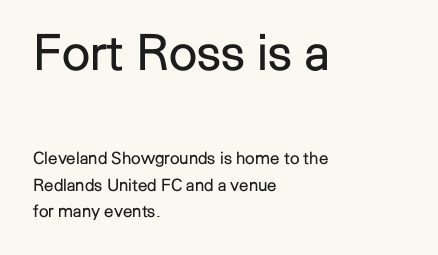
Looks like regular typesetting: each glyph gets only the width it needs. Designer's note — italics off, roman on. Look at the bottom of the vertical strokes: they stop flat, with no serifs. The rendering shrinks the type as you move from the upper chunk to the lower. Just letters on the line, the space beneath them empty. The line-height multiplier appears to be the usual default.
